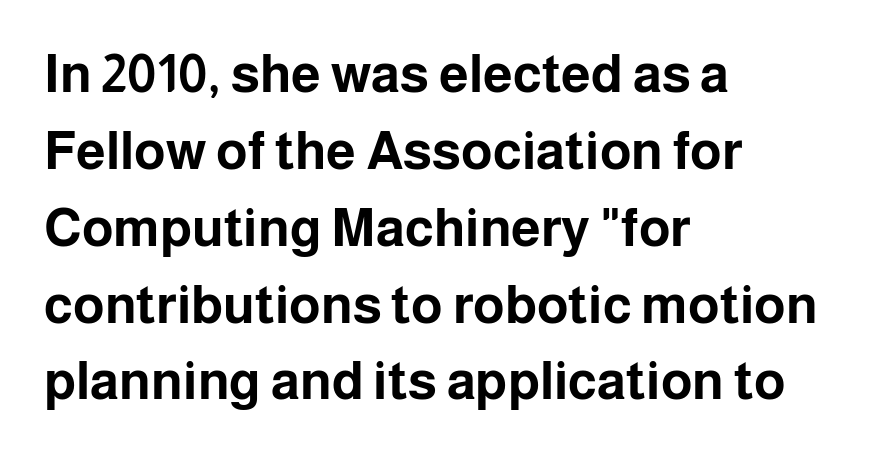
Here the designer chose a conventional face with non-uniform glyph widths. The letterforms sit shoulder to shoulder at normal distance. Baseline-to-baseline distance is the conventional proportion of letter height. A student would call this left alignment; a typographer would say flush left, rag right. This sample uses a sans-serif face. Heavy, bold letterforms.
